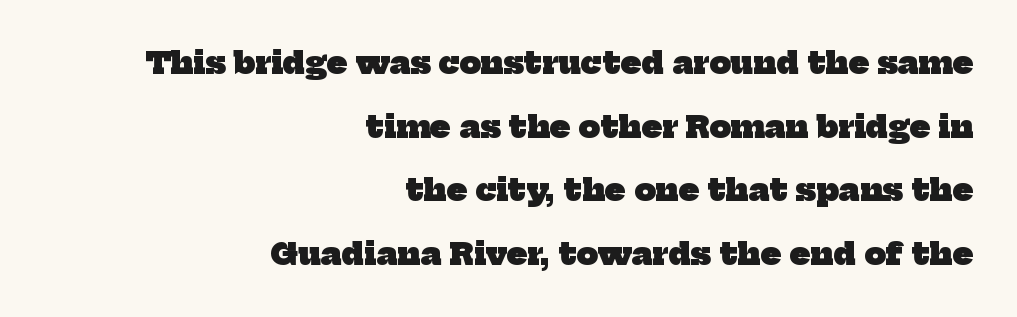
{"serif": "yes", "bold": "yes", "weight": "heavy", "width": "normal", "stroke_contrast": "low", "x_height": "medium", "monospaced": "no", "underline": "no", "align": "right", "line_spacing": "loose", "line_spacing_ratio": 2.12, "letter_spacing": "normal", "letter_spacing_em": 0.0, "glyph_px": 30}
